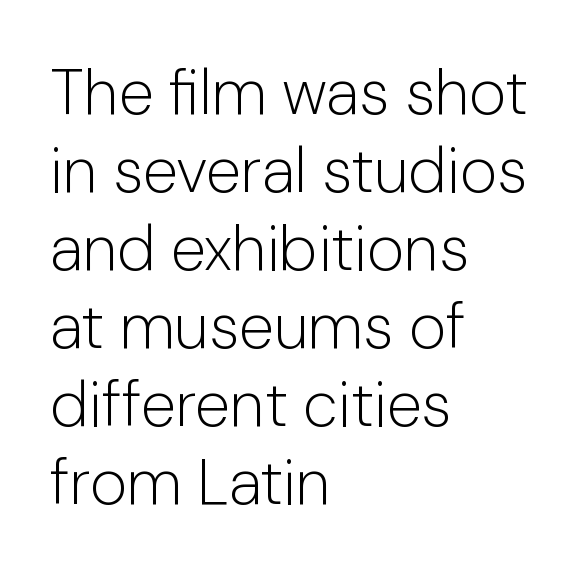
Q: Is the text bold? A: No.
Q: Is the text italic (slanted)? A: No, it is upright.
Q: Is the typeface a serif or a sans-serif typeface? A: Sans-serif.
Q: Is the text underlined? A: No.
Q: How is the paragraph aligned? A: Left-aligned.
Q: Is the spacing between letters normal or unusually wide? A: Normal.
Q: Width (condensed, normal, or wide)? A: Normal.
Q: Stroke contrast? A: Low.
Q: x-height? A: Medium.
Q: Monospaced? A: No.
